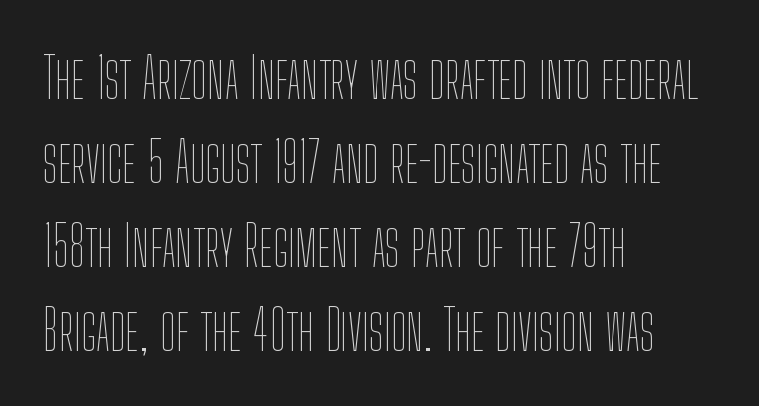
The image shows 56 px thin, condensed type, upright; set left-aligned, normal line spacing (1.5x), normal letter spacing, not underlined; low stroke contrast and a medium x-height.
